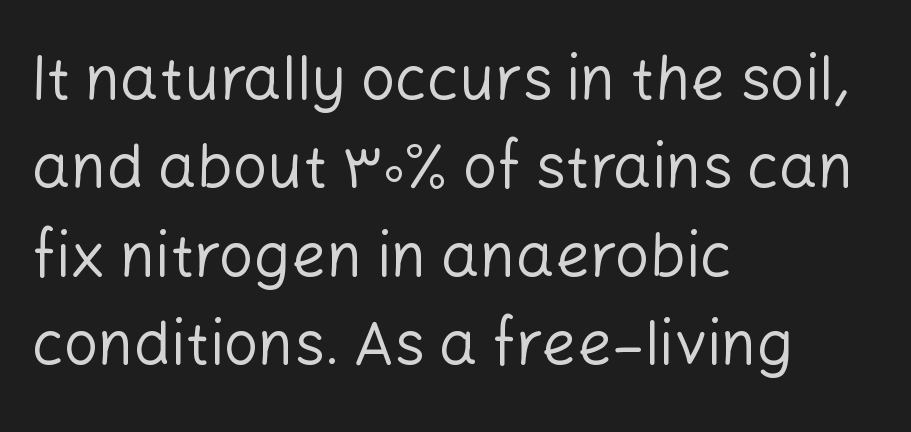
Rendered with straight, roman letterforms. You could not count columns in this text — the font is proportionally spaced. One-word summary of the alignment: left. The passage shown is not underscored anywhere.
